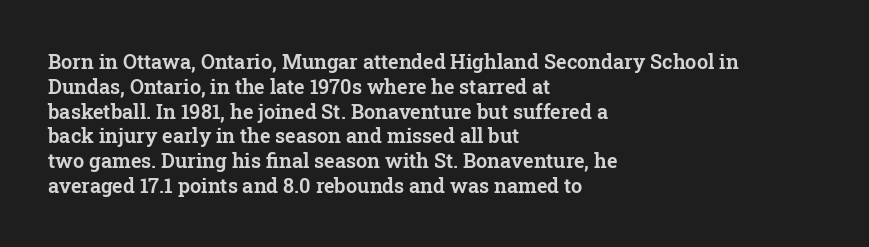
Q: Is the text italic (slanted)? A: No, it is upright.
Q: Is the text underlined? A: No.
Q: How is the paragraph aligned? A: Left-aligned.
Q: Is the spacing between letters normal or unusually wide? A: Normal.
